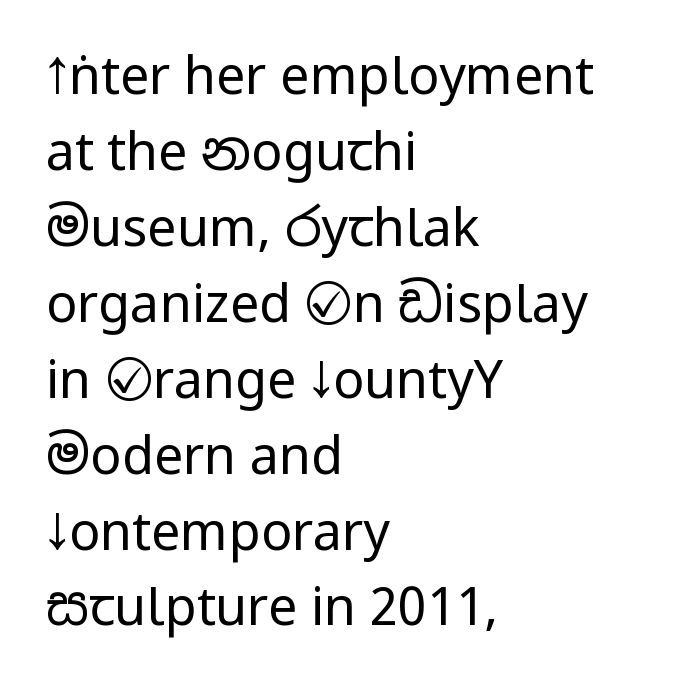
The text block is weighted toward the left margin, trailing off unevenly rightward. In terms of letterform style, serifs are entirely absent. The rendering uses a moderate line-height, typical for paragraphs. Compared with a typical body face, this is equally light or lighter still. Just letters on the line, the space beneath them empty. The type is set solid horizontally, with unmodified tracking.
